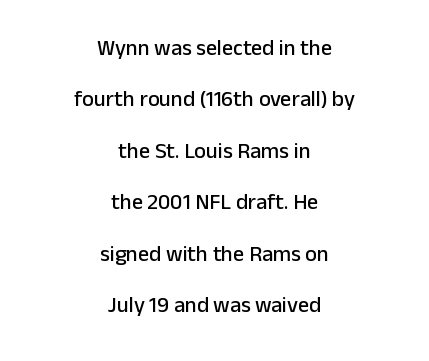
{"italic": "no", "underline": "no", "align": "center", "line_spacing": "loose", "line_spacing_ratio": 2.34, "letter_spacing": "normal", "letter_spacing_em": 0.0, "glyph_px": 22}
